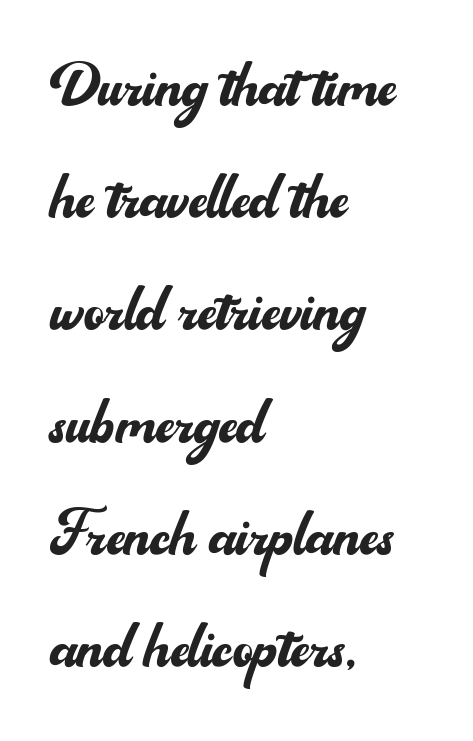
Q: Is the text bold? A: No.
Q: Is the text italic (slanted)? A: Yes.
Q: Is the typeface a serif or a sans-serif typeface? A: Sans-serif.
Q: Is the text underlined? A: No.
Q: How is the paragraph aligned? A: Left-aligned.
Q: Is the spacing between letters normal or unusually wide? A: Normal.
Q: Is the spacing between lines tight, normal or loose? A: Normal.
Q: Width (condensed, normal, or wide)? A: Normal.
Q: Stroke contrast? A: Medium.
Q: x-height? A: Small.
Q: Monospaced? A: No.
